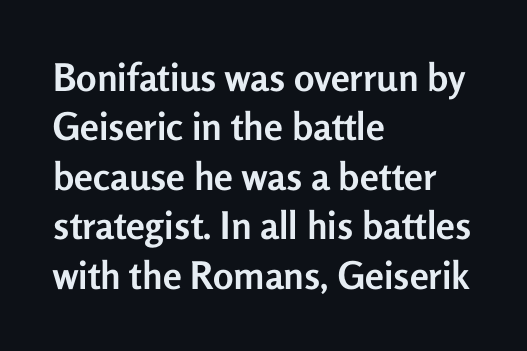
The image shows 38 px semibold sans-serif type, upright; set left-aligned, normal line spacing (1.3x), normal letter spacing, not underlined; low stroke contrast and a medium x-height.
